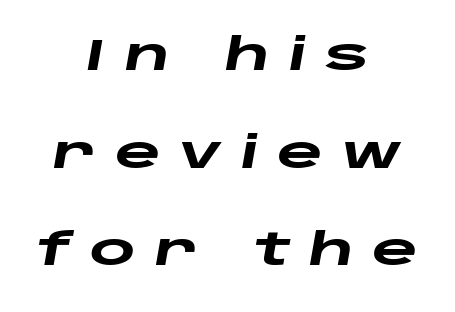
Q: Is the text bold? A: Yes.
Q: Is the text italic (slanted)? A: Yes, it leans right by about 10 degrees.
Q: Is the text underlined? A: No.
Q: How is the paragraph aligned? A: Centered.
Q: Is the spacing between letters normal or unusually wide? A: Unusually wide.
Q: Is the spacing between lines tight, normal or loose? A: Loose.
Q: Width (condensed, normal, or wide)? A: Wide.
Q: Stroke contrast? A: Low.
Q: x-height? A: Large.
Q: Monospaced? A: No.
